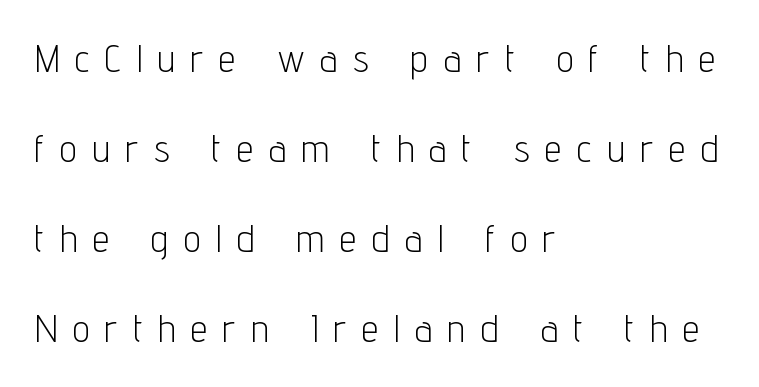
Observe the wide spacing: letters keep a clear distance from each other. Left-aligned paragraph, ragged on the right. Designer's note — italics off, roman on. The strokes are not fattened; the text isn't bold. Glance below the letters and you will spot only blank space.
